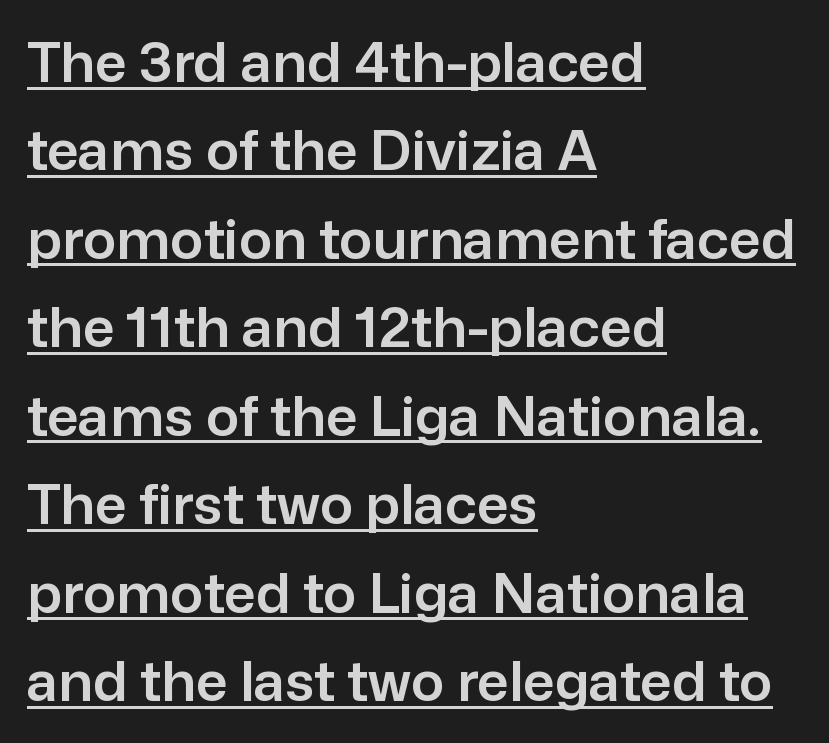
The image shows 56 px sans-serif type, upright; set left-aligned, normal line spacing (1.58x), normal letter spacing, underlined; low stroke contrast and a medium x-height.
